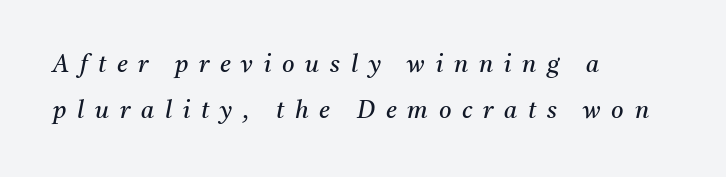
The image shows 24 px text type, italic (leaning right); set left-aligned, loose line spacing (1.91x), unusually wide letter spacing (+0.45 em), not underlined.
